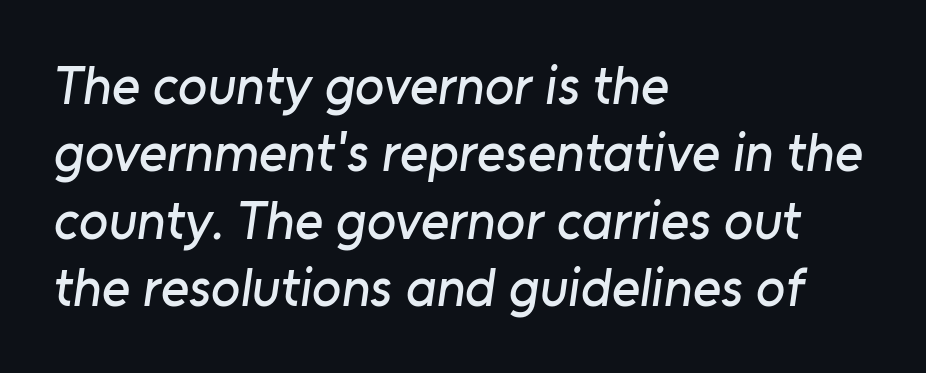
Q: Is the typeface a serif or a sans-serif typeface? A: Sans-serif.
Q: Is the text underlined? A: No.
Q: How is the paragraph aligned? A: Left-aligned.
Q: Is the spacing between letters normal or unusually wide? A: Normal.
Q: Is the spacing between lines tight, normal or loose? A: Normal.
Q: Width (condensed, normal, or wide)? A: Normal.
Q: Stroke contrast? A: Low.
Q: x-height? A: Medium.
Q: Monospaced? A: No.
